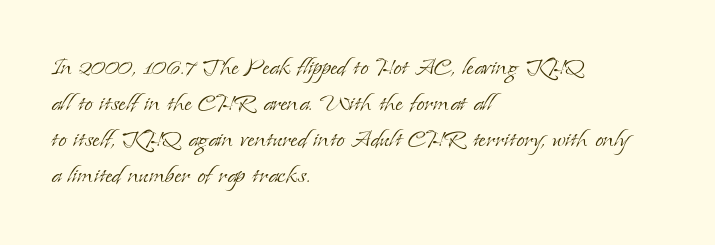
Q: Is the text bold? A: No.
Q: Is the text italic (slanted)? A: Yes.
Q: Is the typeface a serif or a sans-serif typeface? A: Serif.
Q: Is the text underlined? A: No.
Q: How is the paragraph aligned? A: Left-aligned.
Q: Is the spacing between letters normal or unusually wide? A: Normal.
Q: Width (condensed, normal, or wide)? A: Normal.
Q: Stroke contrast? A: Low.
Q: x-height? A: Small.
Q: Monospaced? A: No.
